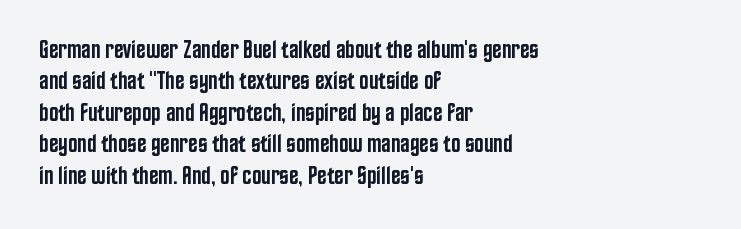
The image shows 25 px text type, upright; set left-aligned, normal line spacing (1.26x), normal letter spacing, not underlined.
